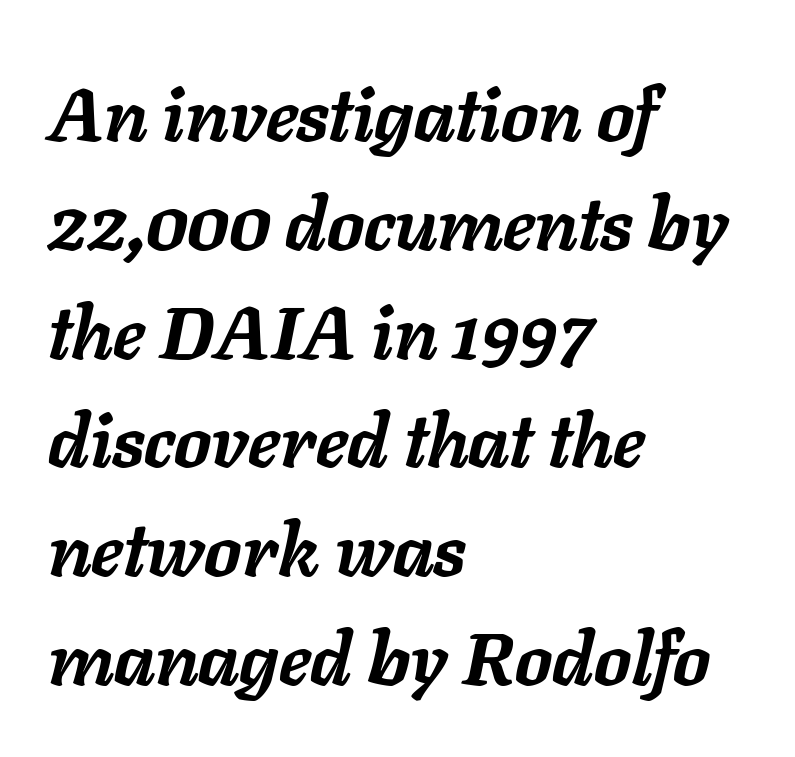
The image shows 74 px semibold type, italic (leaning right); set left-aligned, normal line spacing (1.47x), normal letter spacing, not underlined; low stroke contrast and a medium x-height.
